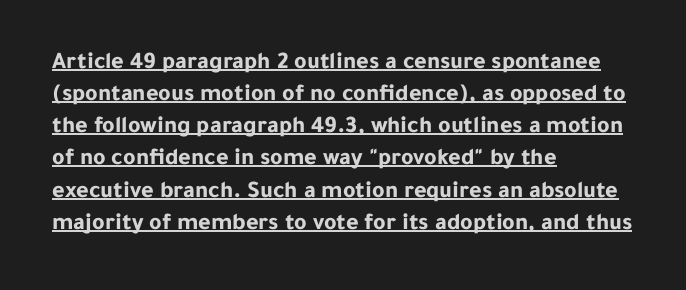
{"italic": "no", "bold": "yes", "underline": "yes", "align": "left", "line_spacing": "normal", "line_spacing_ratio": 1.34, "letter_spacing": "normal", "letter_spacing_em": 0.0, "glyph_px": 24}
